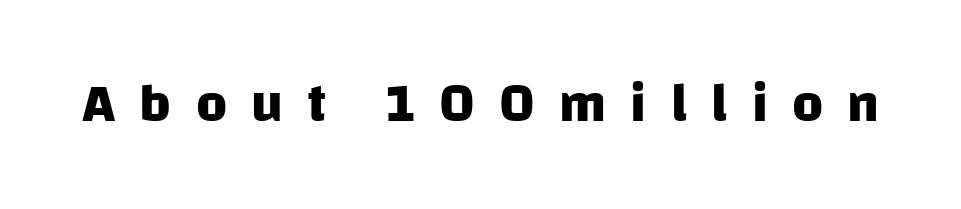
Q: Is the text bold? A: Yes.
Q: Is the typeface a serif or a sans-serif typeface? A: Sans-serif.
Q: Is the text underlined? A: No.
Q: Is the spacing between letters normal or unusually wide? A: Unusually wide.
Q: Width (condensed, normal, or wide)? A: Normal.
Q: Stroke contrast? A: Low.
Q: x-height? A: Large.
Q: Monospaced? A: No.
